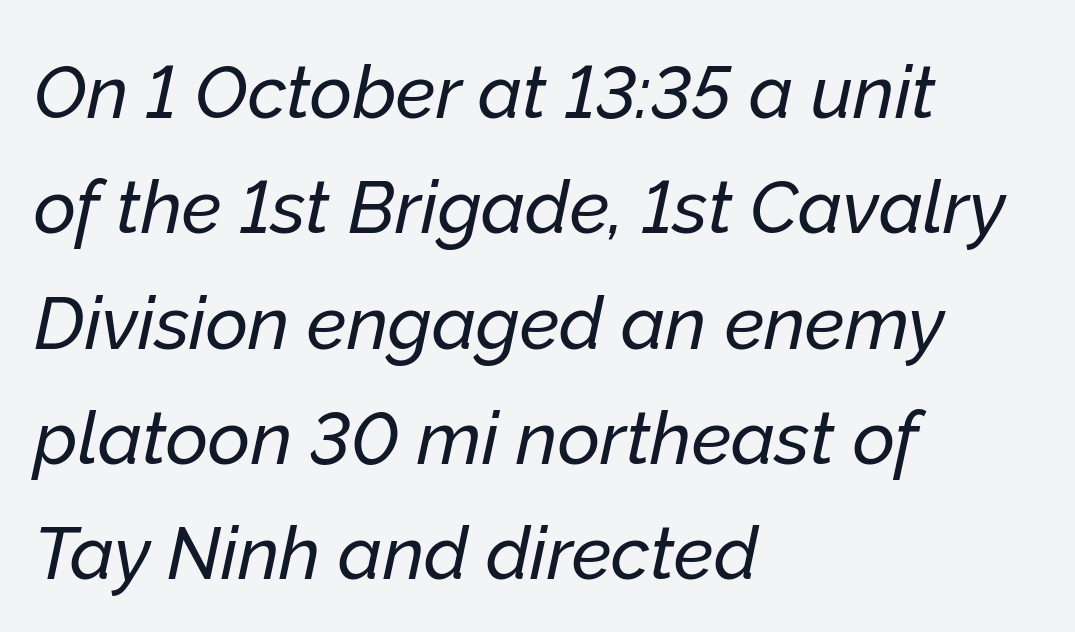
Q: Is the text italic (slanted)? A: Yes, it leans right by about 12 degrees.
Q: Is the text underlined? A: No.
Q: How is the paragraph aligned? A: Left-aligned.
Q: Is the spacing between letters normal or unusually wide? A: Normal.
Q: Is the spacing between lines tight, normal or loose? A: Normal.
Q: Width (condensed, normal, or wide)? A: Normal.
Q: Stroke contrast? A: Low.
Q: x-height? A: Medium.
Q: Monospaced? A: No.
